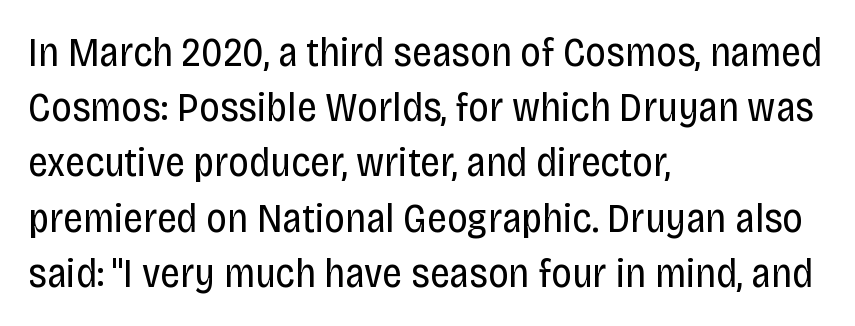
Type style note: lacks serifs. The characters are drawn with everyday or finer stroke widths. If you drew a ruler down the left edge, every line would touch it. Do the letters lean? They stand straight. Character widths vary here, with narrow letters taking less room than wide ones. Check under the words: just untouched page.
